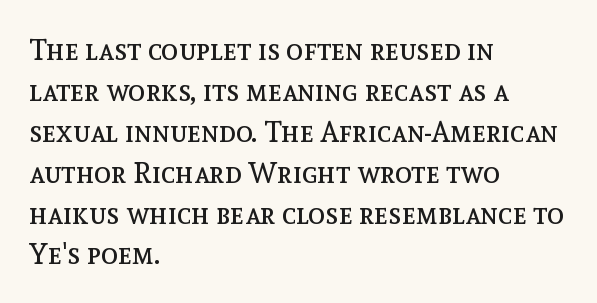
How are the letters spaced? Ordinarily, with no added tracking. Spacing verdict: proportional, widths tailored to each character. If you drew a line through each stem, it would be perfectly vertical. Whoever set this chose a conventional vertical rhythm.
